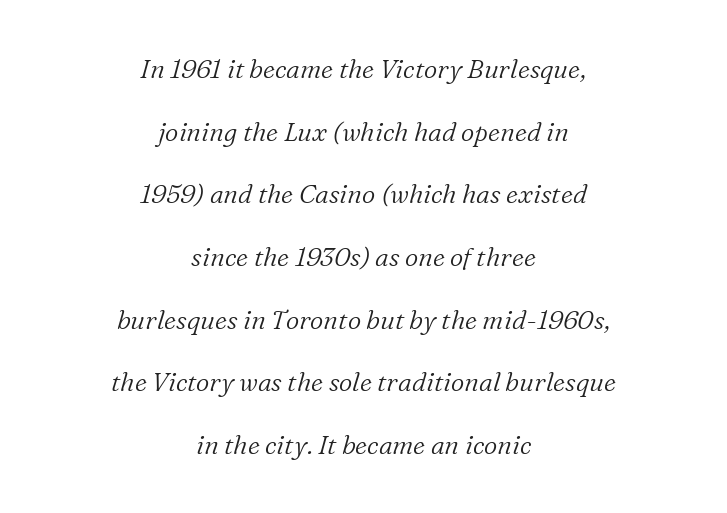
Q: Is the text bold? A: No.
Q: Is the text italic (slanted)? A: Yes, it leans right by about 16 degrees.
Q: Is the text underlined? A: No.
Q: How is the paragraph aligned? A: Centered.
Q: Is the spacing between letters normal or unusually wide? A: Normal.
Q: Is the spacing between lines tight, normal or loose? A: Loose.
